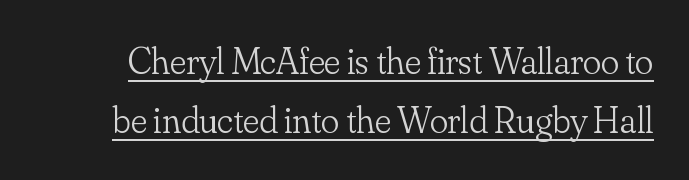
Q: Is the text bold? A: No.
Q: Is the text italic (slanted)? A: No, it is upright.
Q: Is the typeface a serif or a sans-serif typeface? A: Serif.
Q: Is the text underlined? A: Yes.
Q: Is the spacing between letters normal or unusually wide? A: Normal.
Q: Is the spacing between lines tight, normal or loose? A: Normal.
Q: Width (condensed, normal, or wide)? A: Normal.
Q: Stroke contrast? A: Low.
Q: x-height? A: Small.
Q: Monospaced? A: No.
